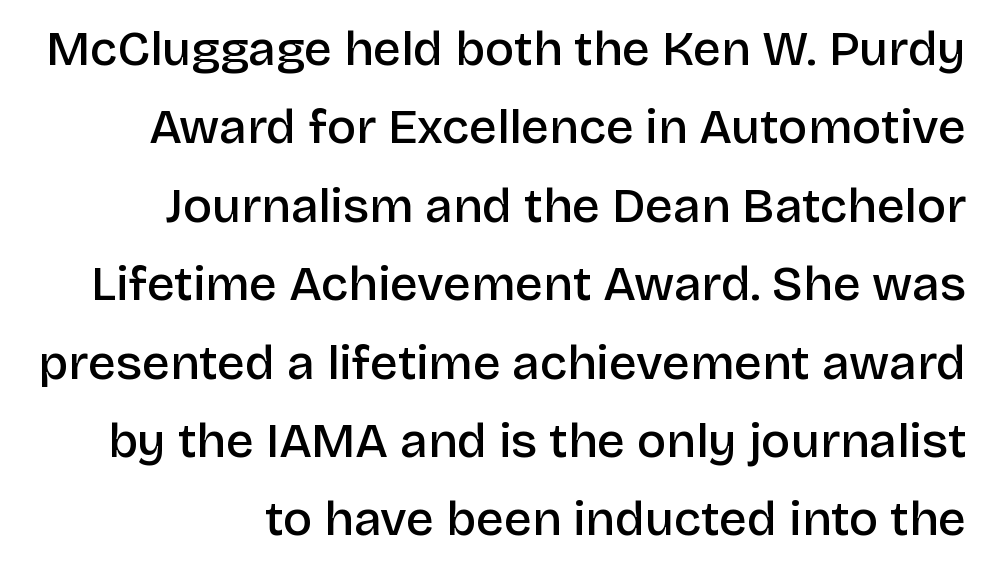
The image shows 49 px semibold sans-serif type, upright; set right-aligned, normal line spacing (1.6x), normal letter spacing, not underlined; low stroke contrast and a large x-height.
